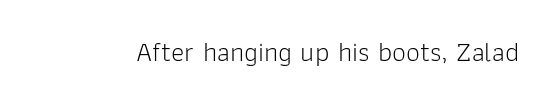
The image shows 28 px light sans-serif type, upright; set normal letter spacing, not underlined; low stroke contrast and a medium x-height.
